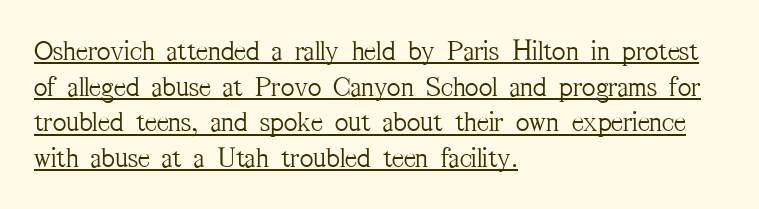
The image shows 29 px light, condensed serif type, upright; set left-aligned, line spacing 1.23x, normal letter spacing, underlined; medium stroke contrast and a medium x-height.
